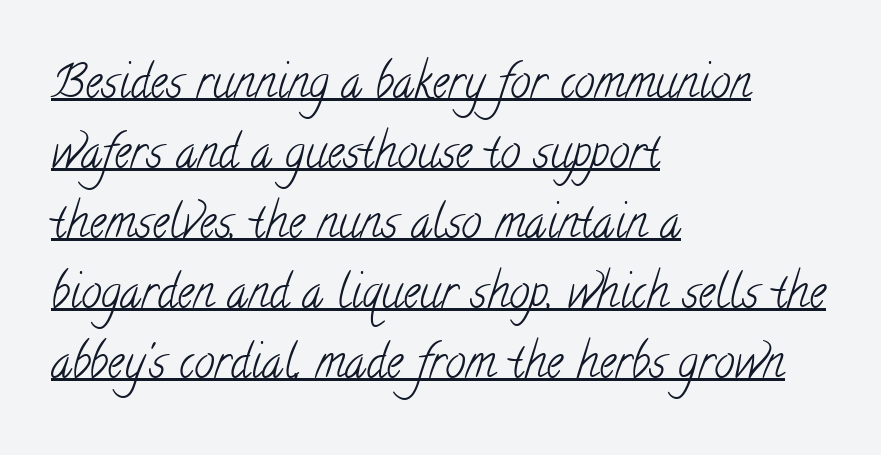
The image shows 46 px light, condensed serif type; set left-aligned, normal line spacing (1.52x), normal letter spacing, underlined; low stroke contrast and a small x-height.
